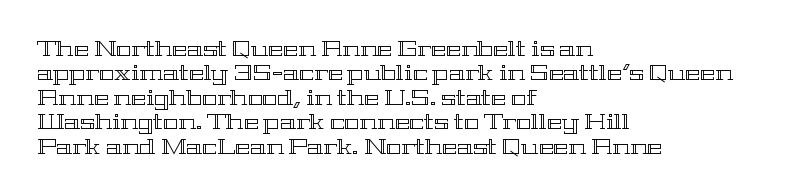
The image shows 20 px text type, upright; set left-aligned, line spacing 1.22x, normal letter spacing, not underlined.
